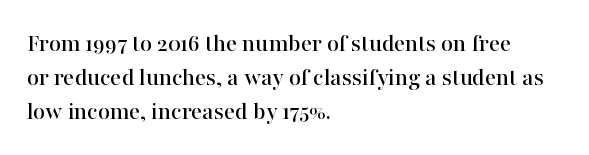
Q: Is the text italic (slanted)? A: No, it is upright.
Q: Is the text underlined? A: No.
Q: How is the paragraph aligned? A: Left-aligned.
Q: Is the spacing between letters normal or unusually wide? A: Normal.
Q: Is the spacing between lines tight, normal or loose? A: Normal.
